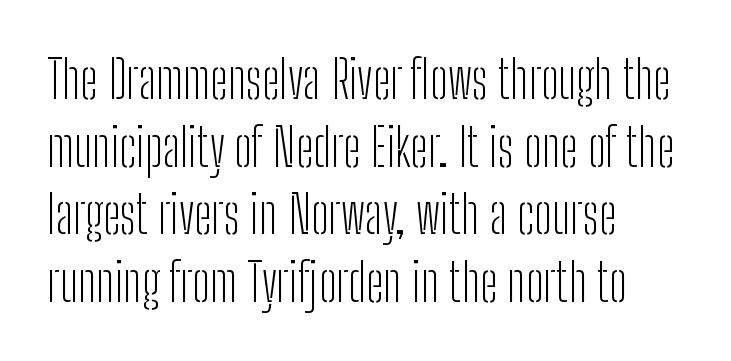
{"serif": "no", "italic": "no", "bold": "no", "weight": "light", "width": "condensed", "stroke_contrast": "low", "x_height": "medium", "monospaced": "no", "underline": "no", "align": "left", "line_spacing": "normal", "line_spacing_ratio": 1.3, "letter_spacing": "normal", "letter_spacing_em": 0.0, "glyph_px": 52}
